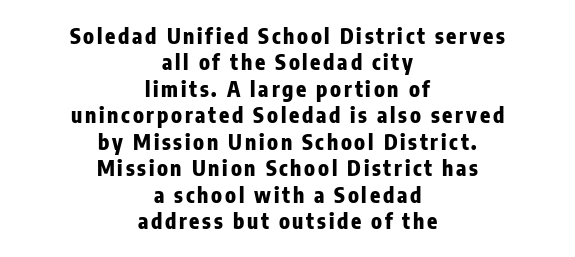
The image shows 21 px bold type, upright; set centered, normal line spacing (1.26x), not underlined.
